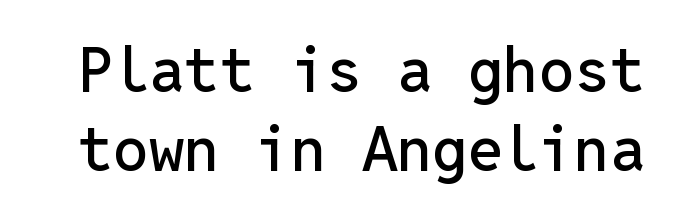
The image shows 63 px sans-serif type, upright, monospaced; set normal line spacing (1.25x), normal letter spacing, not underlined; low stroke contrast and a medium x-height.
